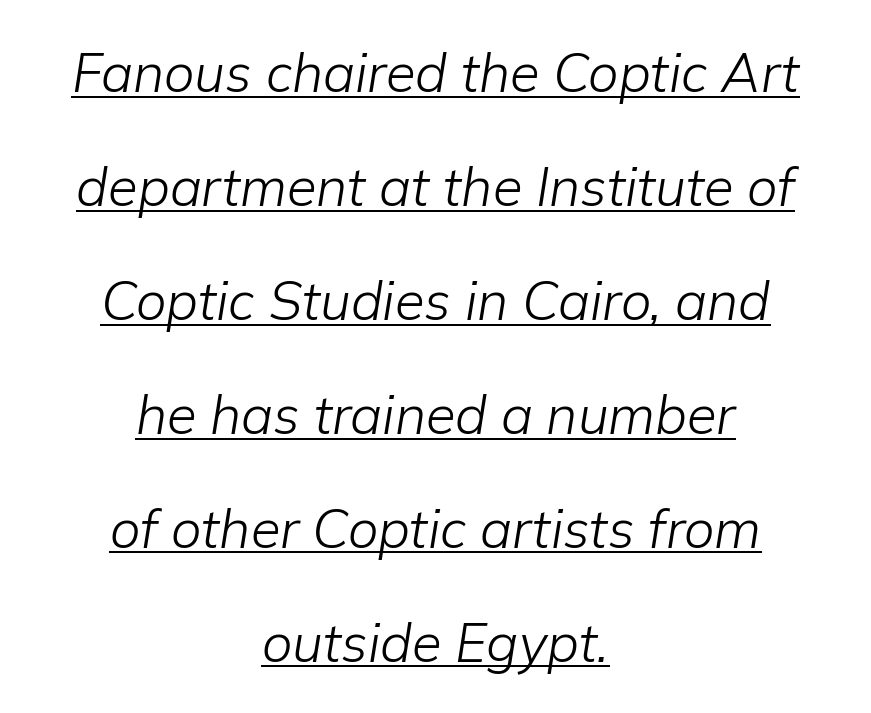
The image shows 54 px light type, italic (leaning right); set centered, loose line spacing (2.11x), normal letter spacing, underlined; low stroke contrast and a medium x-height.
